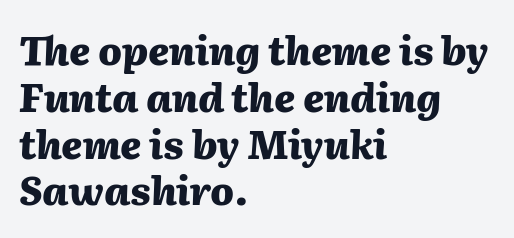
Does extra space separate the letters? No, they use regular spacing. Letters rest on an invisible, unmarked baseline. The passage is arranged the way most books set body copy — flush left. Its strokes are broad and dark, the hallmark of bold type. Is this a fixed-width face? No — the glyphs have proportional, varying widths.
